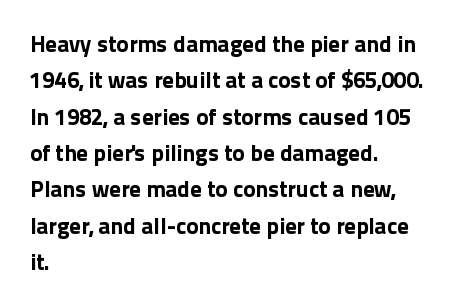
{"italic": "no", "bold": "yes", "underline": "no", "align": "left", "line_spacing": "normal", "line_spacing_ratio": 1.58, "letter_spacing": "normal", "letter_spacing_em": 0.0, "glyph_px": 23}
